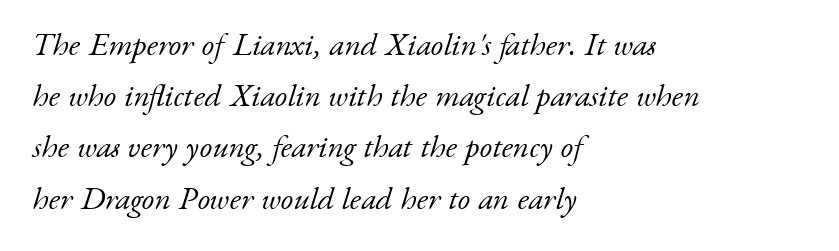
The image shows 32 px light serif type, italic (leaning right); set left-aligned, normal line spacing (1.6x), normal letter spacing, not underlined; low stroke contrast and a small x-height.
